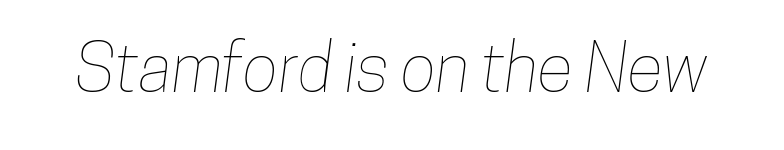
Q: Is the text underlined? A: No.
Q: Is the spacing between letters normal or unusually wide? A: Normal.
Q: Width (condensed, normal, or wide)? A: Condensed.
Q: Stroke contrast? A: Low.
Q: x-height? A: Medium.
Q: Monospaced? A: No.
